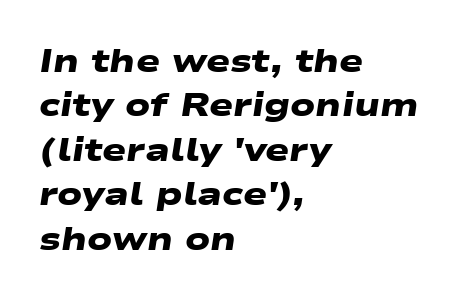
Weight: bold. Leftover space on each line is placed entirely after the last word. The leading is moderate, giving the passage an even texture. The face used here is proportionally spaced, like ordinary book or web type.
